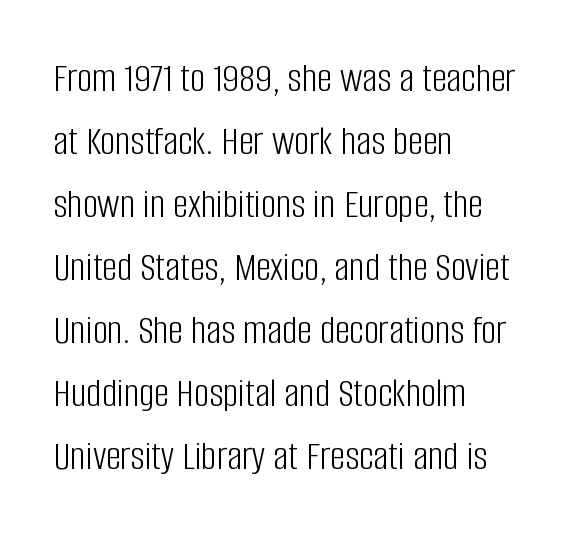
Q: Is the text bold? A: No.
Q: Is the text italic (slanted)? A: No, it is upright.
Q: Is the typeface a serif or a sans-serif typeface? A: Sans-serif.
Q: Is the text underlined? A: No.
Q: How is the paragraph aligned? A: Left-aligned.
Q: Is the spacing between letters normal or unusually wide? A: Normal.
Q: Is the spacing between lines tight, normal or loose? A: Normal.
Q: Width (condensed, normal, or wide)? A: Condensed.
Q: Stroke contrast? A: Low.
Q: x-height? A: Large.
Q: Monospaced? A: No.
